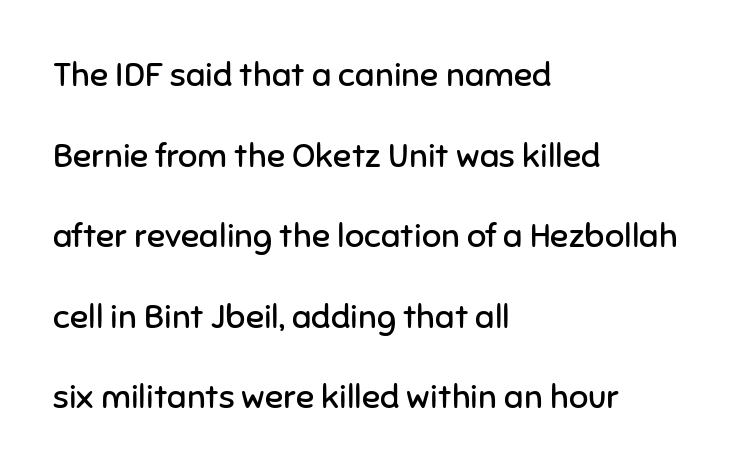
The image shows 34 px regular-weight sans-serif type, upright; set left-aligned, loose line spacing (2.37x), normal letter spacing, not underlined; low stroke contrast and a medium x-height.
